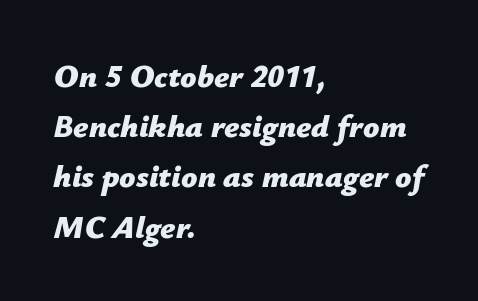
Q: Is the text bold? A: Yes.
Q: Is the text italic (slanted)? A: Yes, it leans right by about 12 degrees.
Q: Is the text underlined? A: No.
Q: How is the paragraph aligned? A: Left-aligned.
Q: Is the spacing between letters normal or unusually wide? A: Normal.
Q: Is the spacing between lines tight, normal or loose? A: Normal.
Q: Width (condensed, normal, or wide)? A: Normal.
Q: Stroke contrast? A: Low.
Q: x-height? A: Medium.
Q: Monospaced? A: No.
